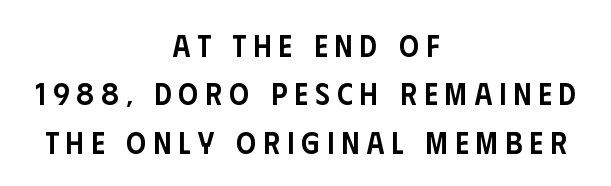
This rendering features lettering with no underline. In terms of leading, this rendering sits right in the middle. Unlike italic type, these characters show no tilt at all. Regarding serifs, this sample does without them.
